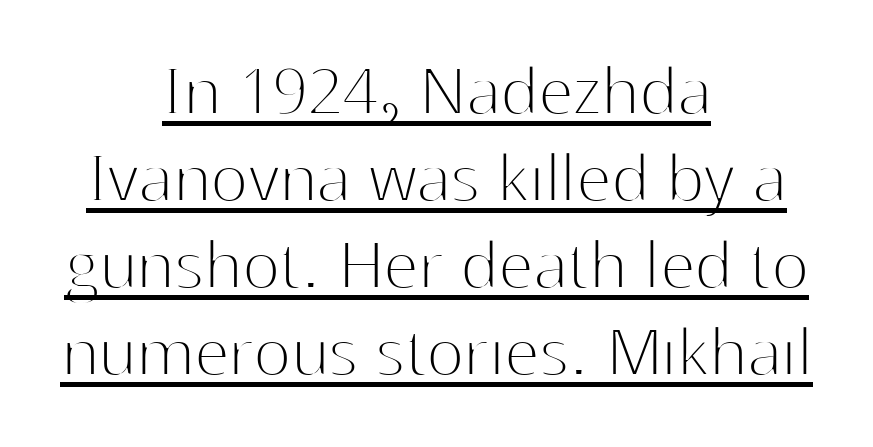
The image shows 79 px thin sans-serif type, upright; set centered, tight line spacing (1.1x), normal letter spacing, underlined; high stroke contrast and a medium x-height.
